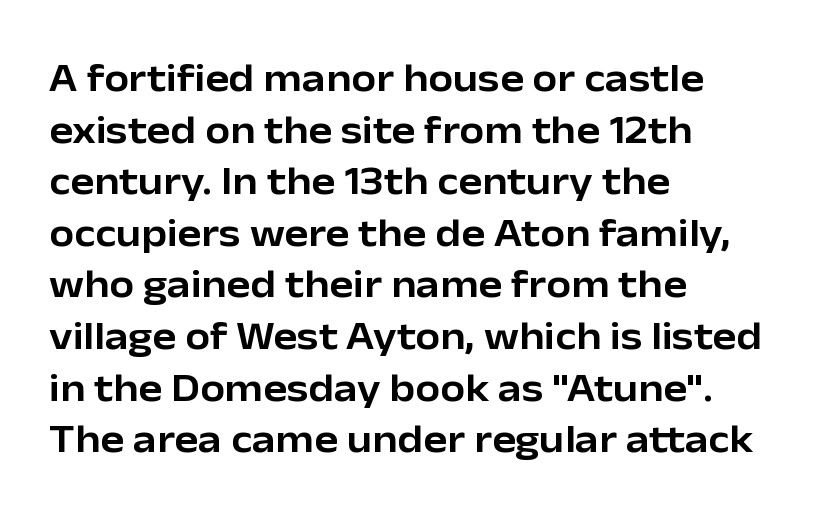
The image shows 40 px sans-serif type, upright; set left-aligned, normal line spacing (1.29x), normal letter spacing, not underlined; low stroke contrast and a medium x-height.
